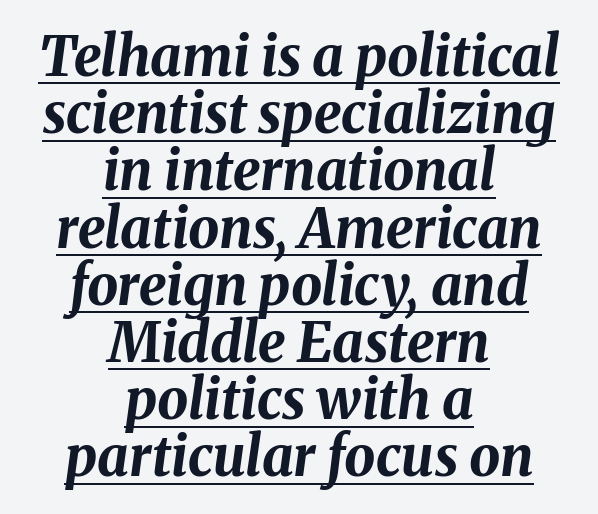
Q: Is the text bold? A: Yes.
Q: Is the text italic (slanted)? A: Yes, it leans right by about 8 degrees.
Q: Is the text underlined? A: Yes.
Q: How is the paragraph aligned? A: Centered.
Q: Is the spacing between letters normal or unusually wide? A: Normal.
Q: Is the spacing between lines tight, normal or loose? A: Tight.
Q: Width (condensed, normal, or wide)? A: Normal.
Q: Stroke contrast? A: Medium.
Q: x-height? A: Medium.
Q: Monospaced? A: No.
